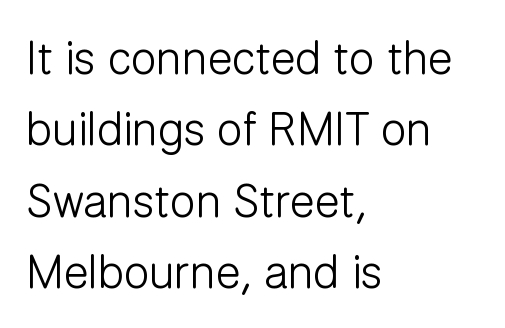
Q: Is the text bold? A: No.
Q: Is the text italic (slanted)? A: No, it is upright.
Q: Is the typeface a serif or a sans-serif typeface? A: Sans-serif.
Q: Is the text underlined? A: No.
Q: How is the paragraph aligned? A: Left-aligned.
Q: Is the spacing between letters normal or unusually wide? A: Normal.
Q: Is the spacing between lines tight, normal or loose? A: Normal.
Q: Width (condensed, normal, or wide)? A: Normal.
Q: Stroke contrast? A: Low.
Q: x-height? A: Medium.
Q: Monospaced? A: No.
